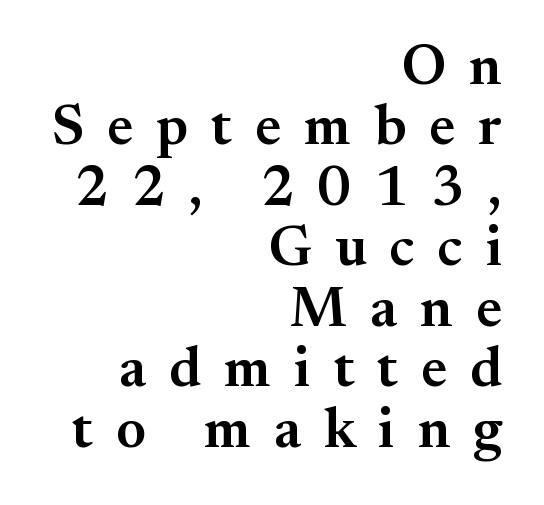
The letters advance in unequal steps, a hallmark of proportional type. Letters rest on an invisible, unmarked baseline. In CSS terms this would be text-align: right. Note: serifs present on the glyphs.
